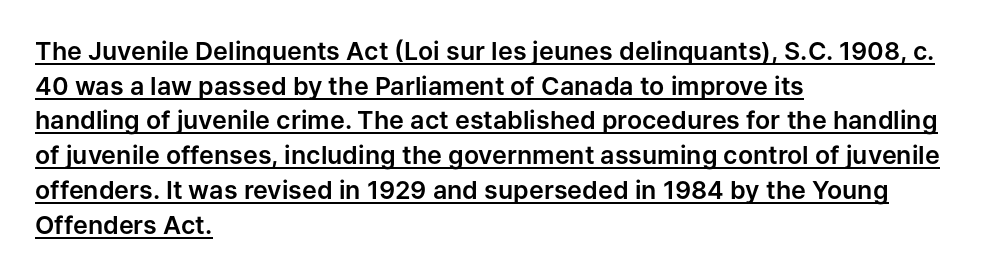
{"italic": "no", "underline": "yes", "align": "left", "line_spacing": "normal", "line_spacing_ratio": 1.39, "letter_spacing": "normal", "letter_spacing_em": 0.0, "glyph_px": 25}
